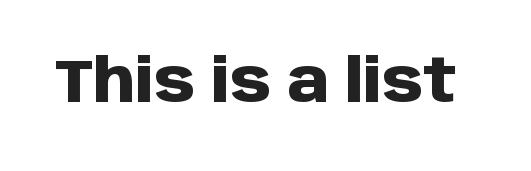
Q: Is the text bold? A: Yes.
Q: Is the text italic (slanted)? A: No, it is upright.
Q: Is the typeface a serif or a sans-serif typeface? A: Sans-serif.
Q: Is the text underlined? A: No.
Q: Is the spacing between letters normal or unusually wide? A: Normal.
Q: Width (condensed, normal, or wide)? A: Normal.
Q: Stroke contrast? A: Low.
Q: x-height? A: Large.
Q: Monospaced? A: No.
